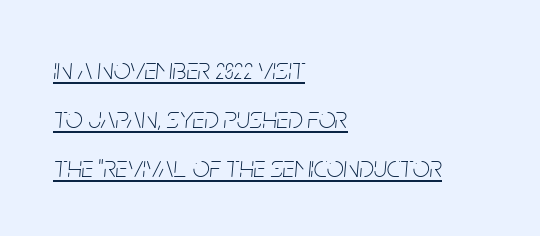
The image shows 30 px thin, condensed type, italic (leaning right); set left-aligned, normal line spacing (1.64x), normal letter spacing, underlined; low stroke contrast and a large x-height.
